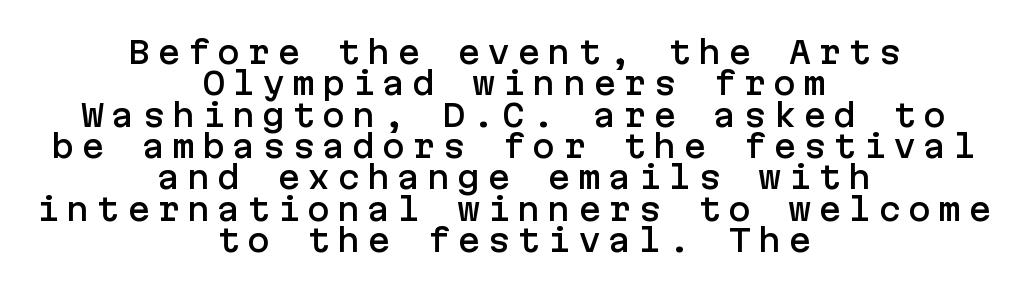
Ordinary non-slanted type is in use. The designer went with a sans here, leaving each stem footless. Clear beneath every line of the passage. The whitespace from short lines is split evenly between both sides.
